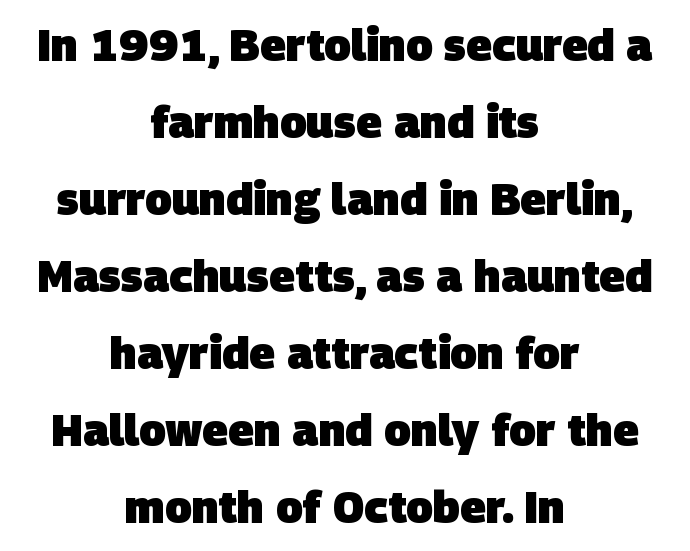
{"serif": "no", "bold": "yes", "weight": "heavy", "width": "normal", "stroke_contrast": "low", "x_height": "large", "monospaced": "no", "underline": "no", "align": "center", "line_spacing_ratio": 1.75, "letter_spacing": "normal", "letter_spacing_em": 0.0, "glyph_px": 44}
